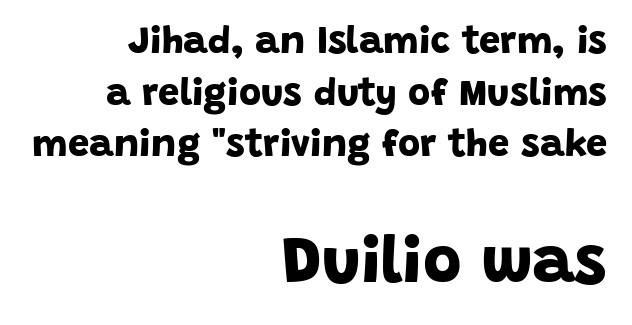
Q: Is the text bold? A: Yes.
Q: Is the typeface a serif or a sans-serif typeface? A: Sans-serif.
Q: Is the text underlined? A: No.
Q: How is the paragraph aligned? A: Right-aligned.
Q: Is the spacing between letters normal or unusually wide? A: Normal.
Q: Is the spacing between lines tight, normal or loose? A: Normal.
Q: Which block of text is set in a larger size, the first (top) or the second (bottom)? A: The second (bottom) one.
Q: Width (condensed, normal, or wide)? A: Normal.
Q: Stroke contrast? A: Low.
Q: x-height? A: Large.
Q: Monospaced? A: No.
